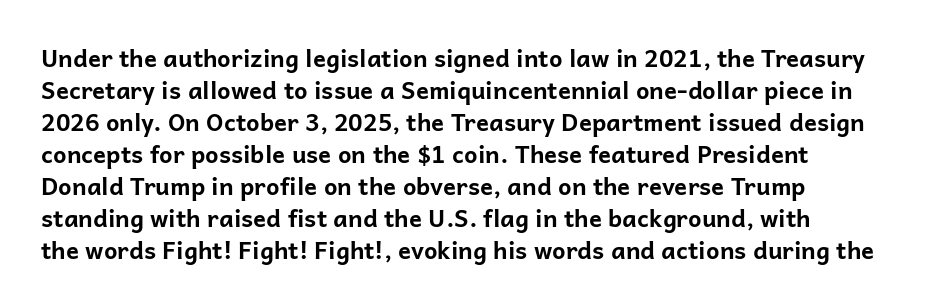
The image shows 24 px bold type, upright; set normal line spacing (1.33x), normal letter spacing, not underlined.
